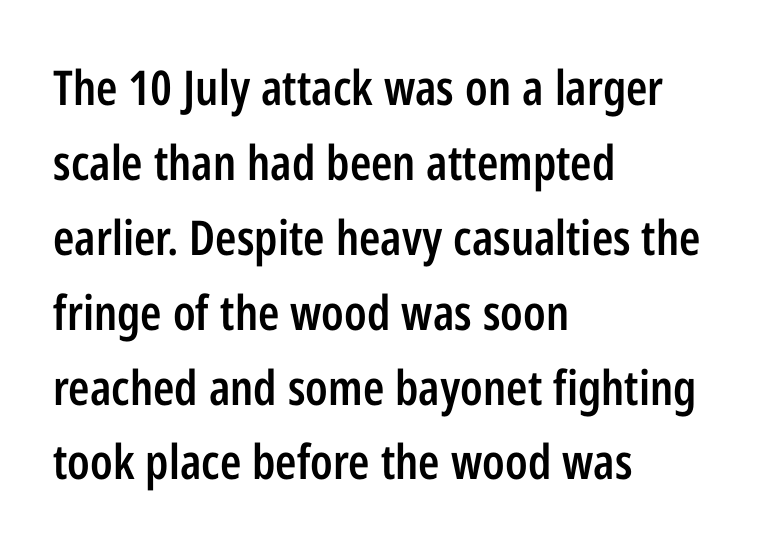
{"serif": "no", "italic": "no", "bold": "semi", "weight": "semibold", "width": "condensed", "stroke_contrast": "low", "x_height": "medium", "monospaced": "no", "underline": "no", "align": "left", "line_spacing": "normal", "line_spacing_ratio": 1.56, "letter_spacing": "normal", "letter_spacing_em": 0.0, "glyph_px": 48}
